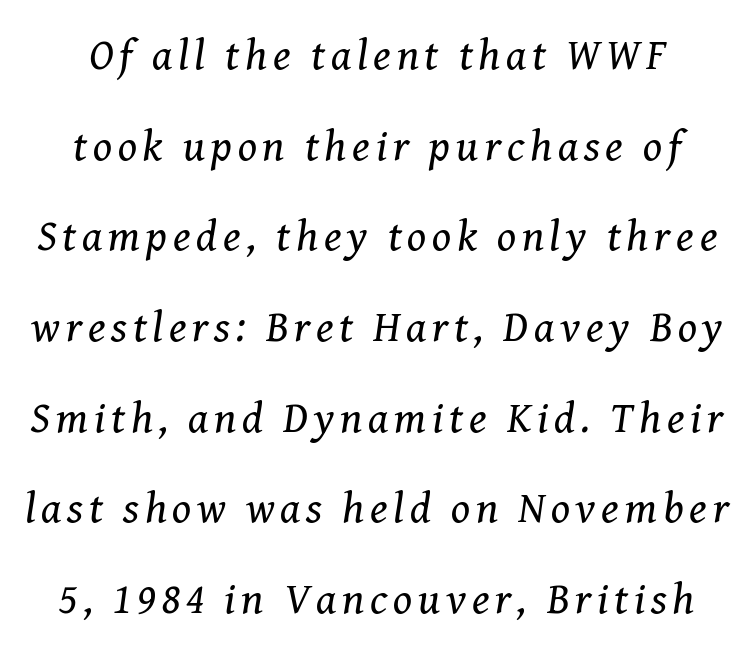
{"serif": "yes", "italic": "yes", "lean": "right", "slant_degrees": 8, "bold": "no", "weight": "regular", "width": "normal", "stroke_contrast": "medium", "x_height": "medium", "monospaced": "no", "underline": "no", "line_spacing": "loose", "line_spacing_ratio": 2.06, "glyph_px": 44}
